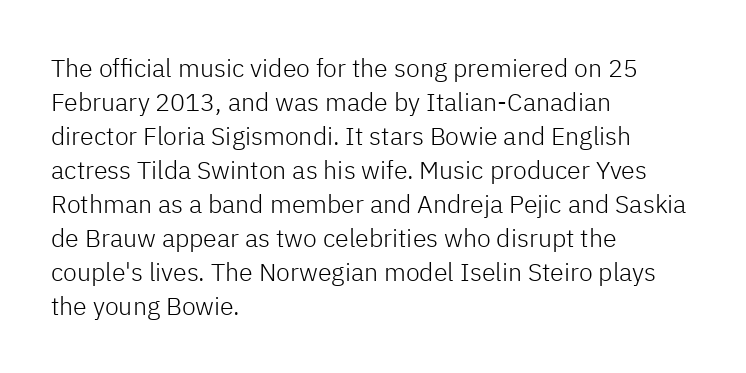
Q: Is the text bold? A: No.
Q: Is the text italic (slanted)? A: No, it is upright.
Q: Is the text underlined? A: No.
Q: How is the paragraph aligned? A: Left-aligned.
Q: Is the spacing between letters normal or unusually wide? A: Normal.
Q: Is the spacing between lines tight, normal or loose? A: Normal.
